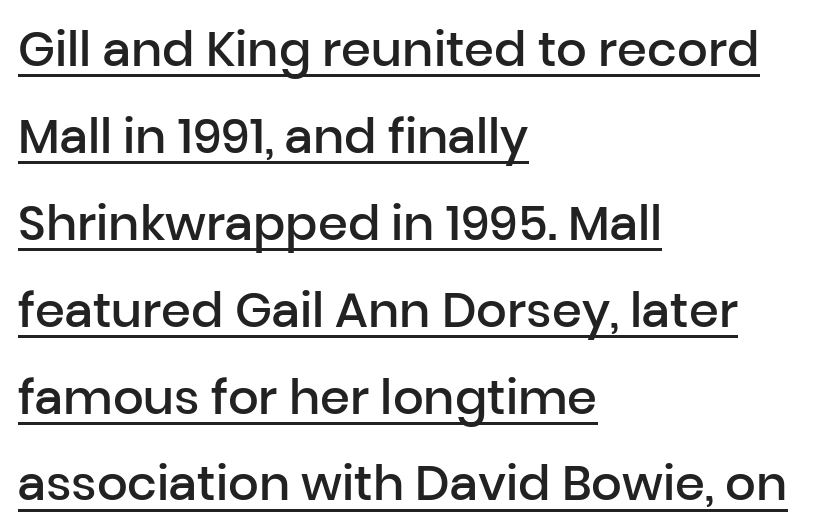
{"serif": "no", "italic": "no", "bold": "semi", "weight": "semibold", "width": "normal", "stroke_contrast": "low", "x_height": "medium", "monospaced": "no", "underline": "yes", "align": "left", "line_spacing_ratio": 1.81, "letter_spacing": "normal", "letter_spacing_em": 0.0, "glyph_px": 48}
